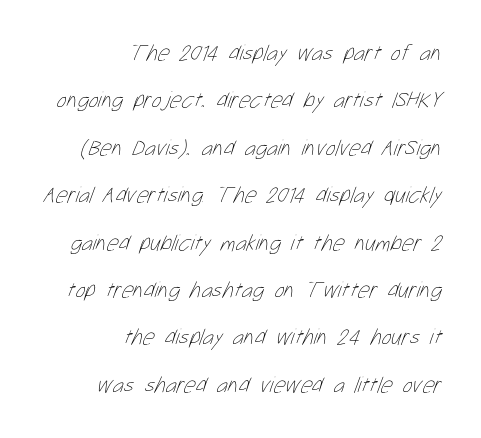
Q: Is the text bold? A: No.
Q: Is the text underlined? A: No.
Q: How is the paragraph aligned? A: Right-aligned.
Q: Is the spacing between letters normal or unusually wide? A: Normal.
Q: Is the spacing between lines tight, normal or loose? A: Loose.
